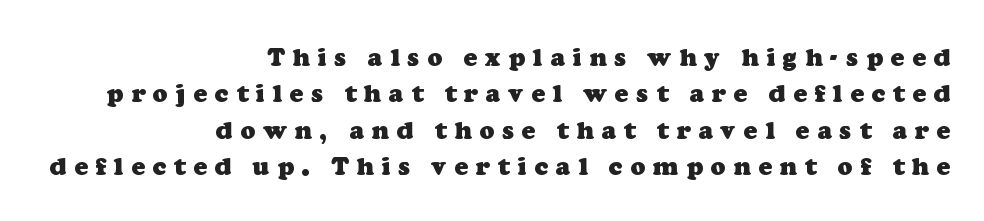
Q: Is the text bold? A: Yes.
Q: Is the text underlined? A: No.
Q: How is the paragraph aligned? A: Right-aligned.
Q: Is the spacing between letters normal or unusually wide? A: Unusually wide.
Q: Is the spacing between lines tight, normal or loose? A: Normal.
